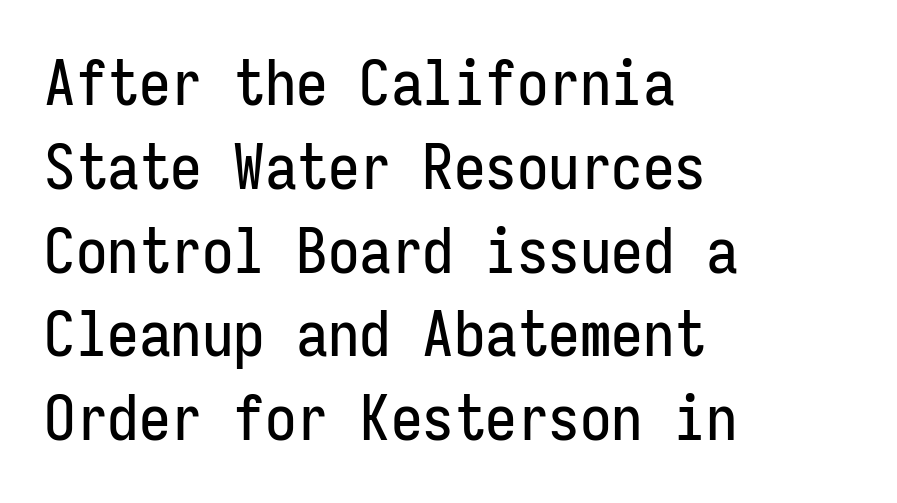
{"serif": "no", "italic": "no", "width": "condensed", "stroke_contrast": "low", "x_height": "medium", "monospaced": "yes", "underline": "no", "align": "left", "line_spacing": "normal", "line_spacing_ratio": 1.33, "letter_spacing": "normal", "letter_spacing_em": 0.0, "glyph_px": 63}
